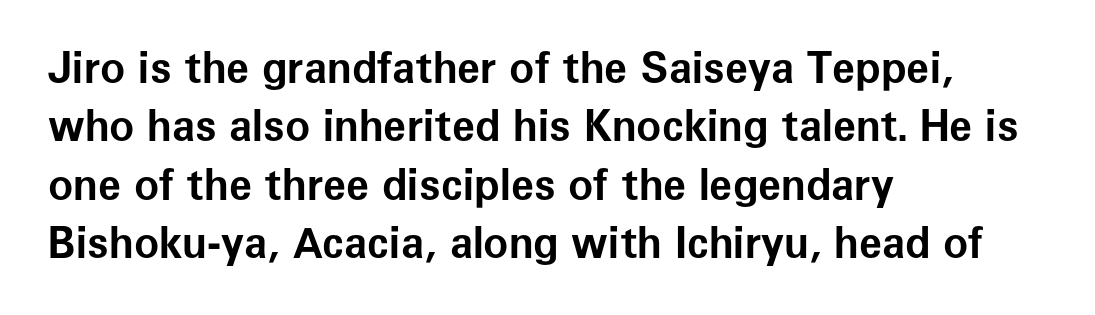
{"serif": "no", "italic": "no", "bold": "yes", "weight": "bold", "width": "normal", "stroke_contrast": "low", "x_height": "medium", "monospaced": "no", "underline": "no", "align": "left", "line_spacing": "normal", "line_spacing_ratio": 1.39, "letter_spacing": "normal", "letter_spacing_em": 0.0, "glyph_px": 42}
